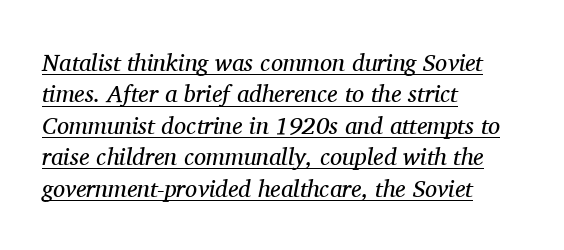
Caption: standard tracking, unaltered. The lettering is marked with a stroke running underneath it. You can tell it's italic because the verticals aren't actually vertical. Heft: none added — not bold. Left-aligned paragraph, ragged on the right.
